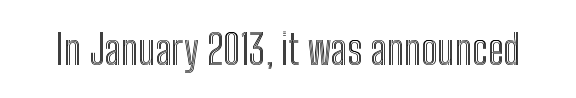
The image shows 41 px condensed type, upright; set normal letter spacing, not underlined; a medium x-height.
